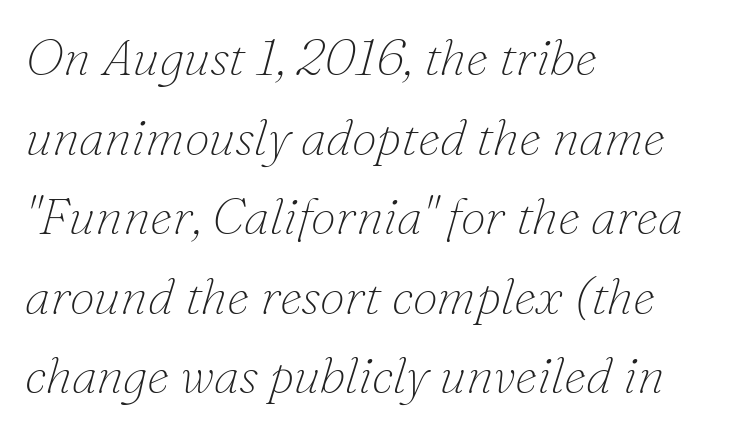
Q: Is the text bold? A: No.
Q: Is the text italic (slanted)? A: Yes, it leans right by about 16 degrees.
Q: Is the typeface a serif or a sans-serif typeface? A: Serif.
Q: Is the text underlined? A: No.
Q: How is the paragraph aligned? A: Left-aligned.
Q: Is the spacing between letters normal or unusually wide? A: Normal.
Q: Is the spacing between lines tight, normal or loose? A: Normal.
Q: Width (condensed, normal, or wide)? A: Normal.
Q: Stroke contrast? A: Low.
Q: x-height? A: Small.
Q: Monospaced? A: No.
